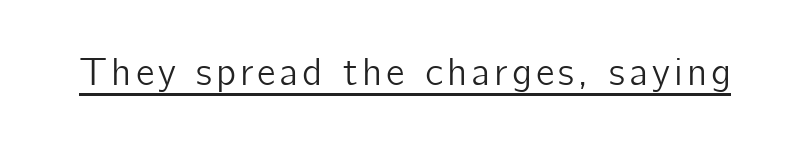
The image shows 39 px sans-serif type, upright; set underlined; low stroke contrast and a medium x-height.
